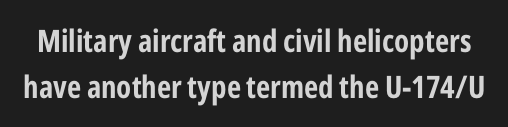
The image shows 31 px bold, condensed sans-serif type, upright; set normal line spacing (1.49x), normal letter spacing, not underlined; low stroke contrast and a medium x-height.
